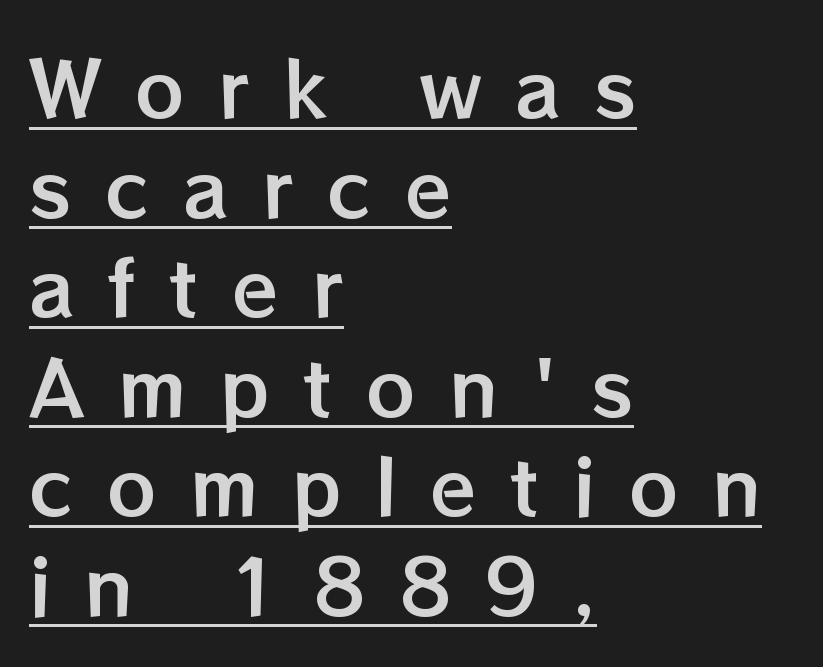
The image shows 76 px text type, upright; set left-aligned, normal line spacing (1.31x), unusually wide letter spacing (+0.44 em), underlined; low stroke contrast and a medium x-height.
